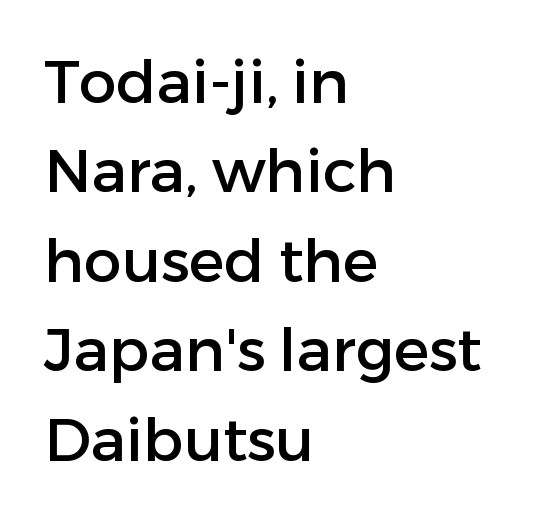
Q: Is the text italic (slanted)? A: No, it is upright.
Q: Is the typeface a serif or a sans-serif typeface? A: Sans-serif.
Q: Is the text underlined? A: No.
Q: How is the paragraph aligned? A: Left-aligned.
Q: Is the spacing between letters normal or unusually wide? A: Normal.
Q: Is the spacing between lines tight, normal or loose? A: Normal.
Q: Width (condensed, normal, or wide)? A: Normal.
Q: Stroke contrast? A: Low.
Q: x-height? A: Medium.
Q: Monospaced? A: No.
